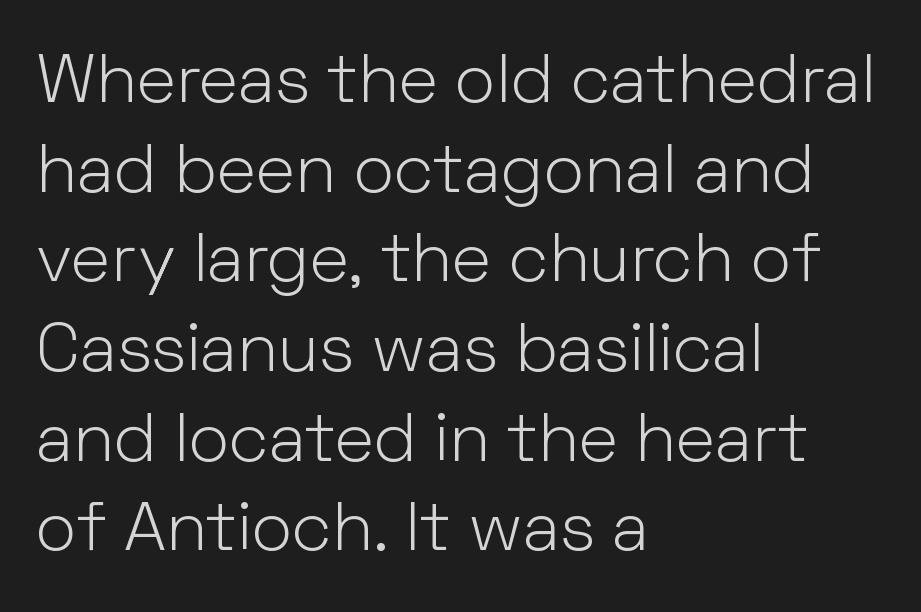
The image shows 69 px light sans-serif type, upright; set left-aligned, normal line spacing (1.3x), normal letter spacing, not underlined; low stroke contrast and a medium x-height.
